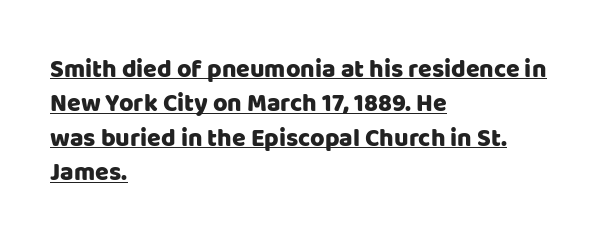
Q: Is the text italic (slanted)? A: No, it is upright.
Q: Is the text underlined? A: Yes.
Q: How is the paragraph aligned? A: Left-aligned.
Q: Is the spacing between letters normal or unusually wide? A: Normal.
Q: Is the spacing between lines tight, normal or loose? A: Normal.
